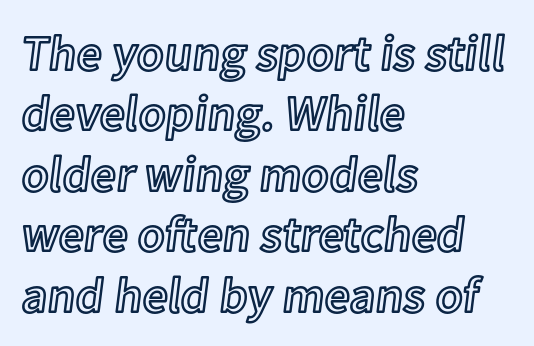
The image shows 50 px text type; set left-aligned, line spacing 1.21x, normal letter spacing, not underlined; a medium x-height.
